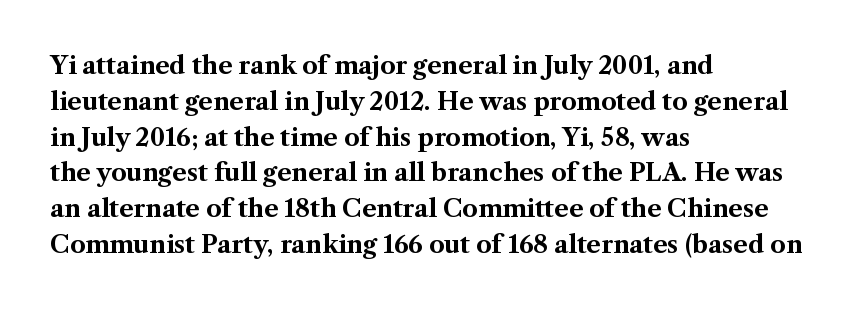
Italic: no, the glyphs are upright roman. Reading down the column, the eye jumps a familiar distance to each next line. Each row of text sits above clean, open space. Chunky letters — that's bold for sure.
